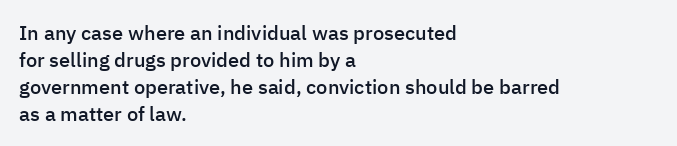
Designer's note — italics off, roman on. These lines are set flush left with a ragged right edge. The area under the type is left untouched. A normal amount of white space separates one row of letters from the next.
